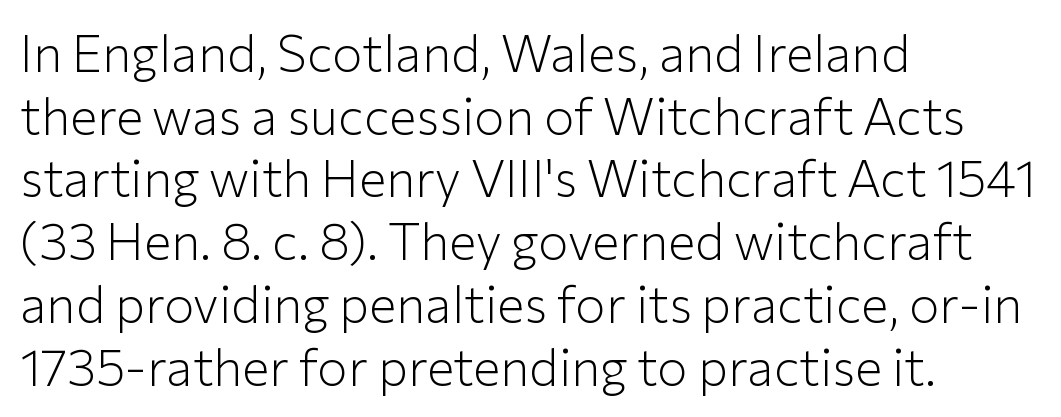
{"serif": "no", "italic": "no", "bold": "no", "weight": "light", "width": "normal", "stroke_contrast": "low", "x_height": "medium", "monospaced": "no", "underline": "no", "align": "left", "line_spacing_ratio": 1.23, "letter_spacing": "normal", "letter_spacing_em": 0.0, "glyph_px": 51}
